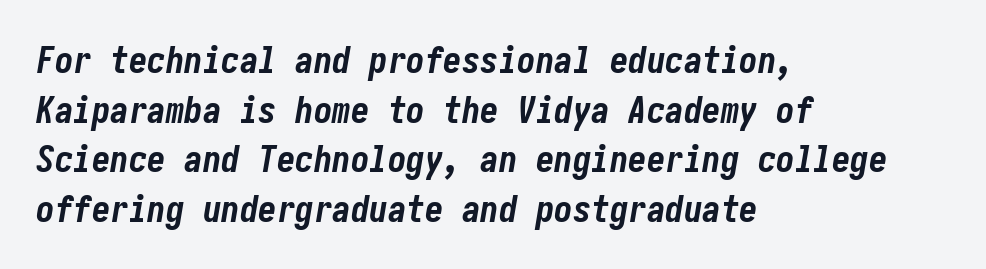
The image shows 37 px bold, condensed type, italic (leaning right); set left-aligned, normal line spacing (1.34x), normal letter spacing, not underlined; low stroke contrast and a medium x-height.
